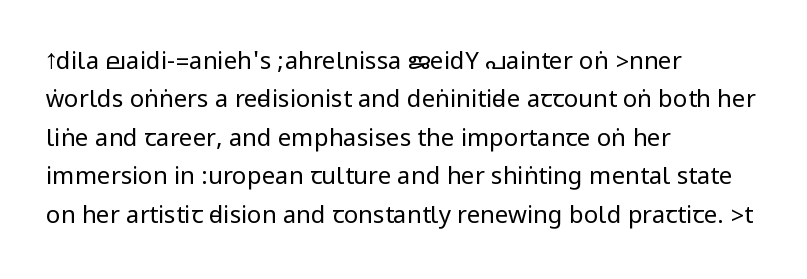
{"italic": "no", "bold": "no", "underline": "no", "align": "left", "line_spacing": "normal", "line_spacing_ratio": 1.6, "letter_spacing": "normal", "letter_spacing_em": 0.0, "glyph_px": 24}
